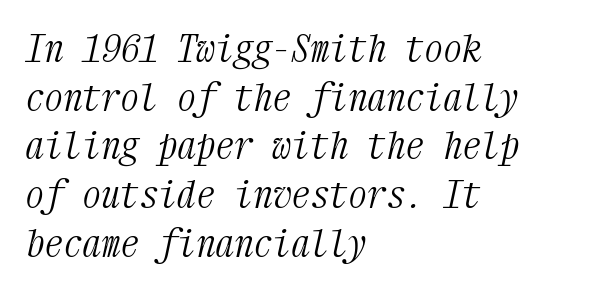
{"serif": "yes", "italic": "yes", "lean": "right", "slant_degrees": 12, "bold": "no", "weight": "light", "width": "condensed", "stroke_contrast": "medium", "x_height": "medium", "monospaced": "yes", "underline": "no", "align": "left", "line_spacing": "normal", "line_spacing_ratio": 1.28, "letter_spacing": "normal", "letter_spacing_em": 0.0, "glyph_px": 38}
